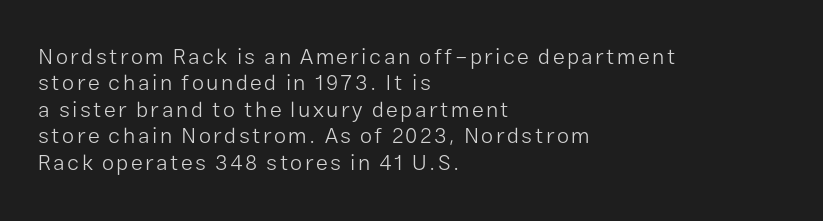
Q: Is the text bold? A: No.
Q: Is the text italic (slanted)? A: No, it is upright.
Q: Is the text underlined? A: No.
Q: How is the paragraph aligned? A: Left-aligned.
